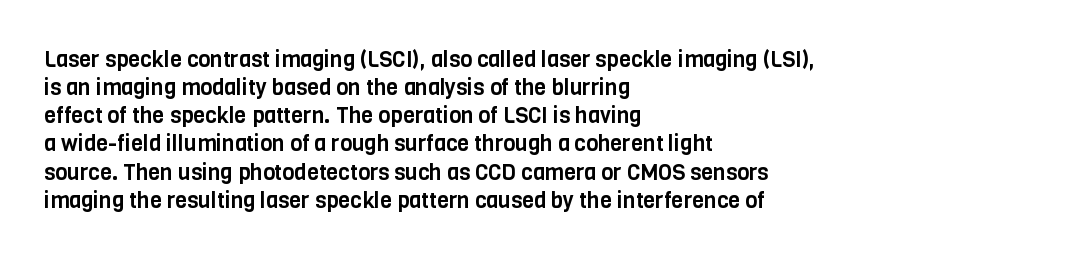
{"italic": "no", "underline": "no", "align": "left", "line_spacing": "normal", "line_spacing_ratio": 1.28, "letter_spacing": "normal", "letter_spacing_em": 0.0, "glyph_px": 22}
